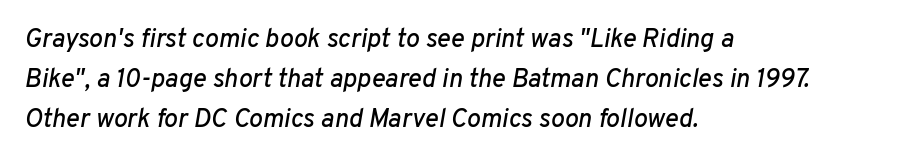
The image shows 26 px text type, italic (leaning right); set left-aligned, normal line spacing (1.53x), normal letter spacing, not underlined.
